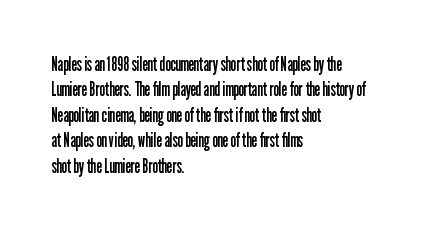
The rows are spaced the way most documents space them. Weight: in the light-to-regular range. Each word holds together tightly as a unit, with standard inter-letter gaps. Nobody drew a line under any word here.
